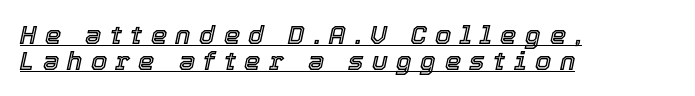
{"italic": "yes", "lean": "right", "slant_degrees": 12, "underline": "yes", "align": "left", "line_spacing": "tight", "line_spacing_ratio": 0.99, "letter_spacing": "wide", "letter_spacing_em": 0.32, "glyph_px": 26}
